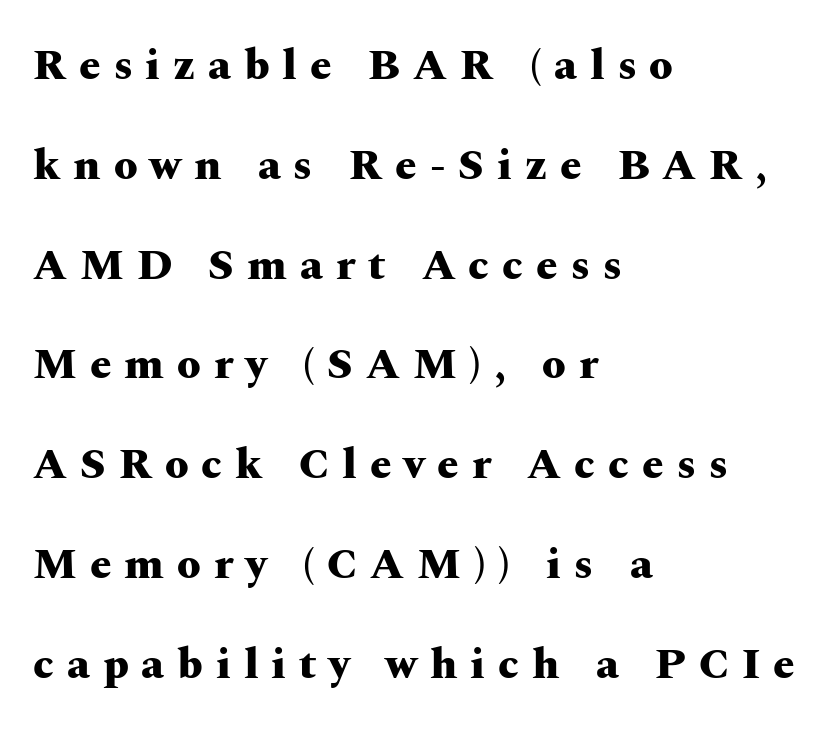
Compared with a centered layout, this one pins lines to the left instead. Style check: upright. These words are printed bold, with thick strokes throughout. Display-style spreading of the glyphs; the letterfit is very open. Horizontal bands of white between lines are thick stripes. The rendering shows small feet on the letterforms — a serif design.
